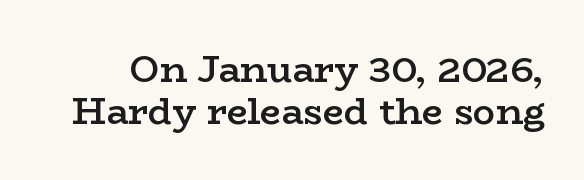
The image shows 37 px semibold, wide serif type, upright; set tight line spacing (1.13x), normal letter spacing, not underlined; low stroke contrast and a medium x-height.
